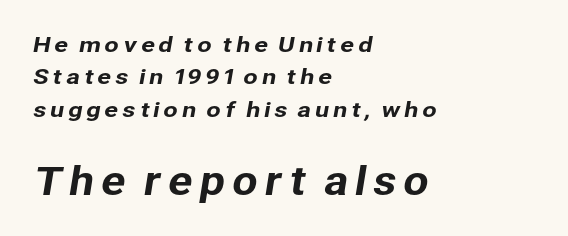
{"serif": "no", "width": "normal", "stroke_contrast": "low", "x_height": "medium", "monospaced": "no", "underline": "no", "align": "left", "line_spacing": "normal", "line_spacing_ratio": 1.54, "larger_block": "second", "size_ratio": 1.76, "glyph_px": 37}
